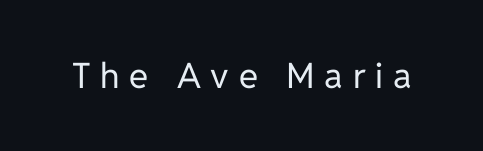
The image shows 35 px regular-weight sans-serif type, upright; set unusually wide letter spacing (+0.28 em), not underlined; low stroke contrast and a medium x-height.
